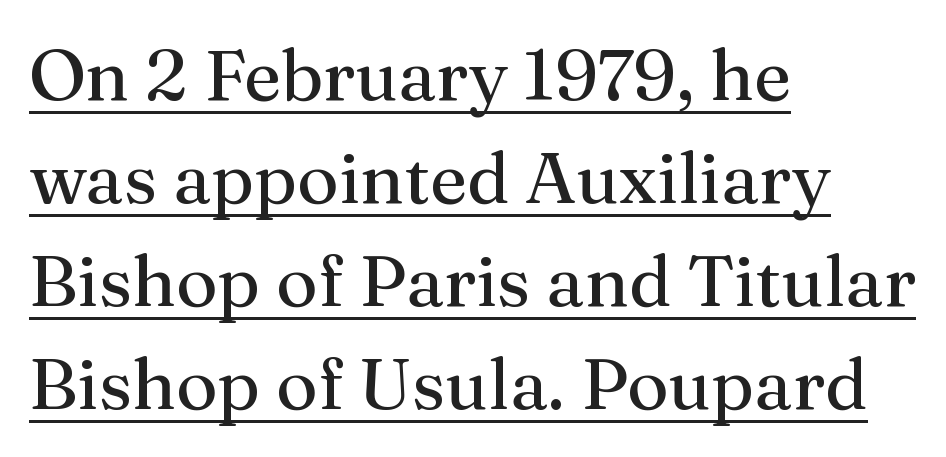
Q: Is the text bold? A: No.
Q: Is the text italic (slanted)? A: No, it is upright.
Q: Is the typeface a serif or a sans-serif typeface? A: Serif.
Q: Is the text underlined? A: Yes.
Q: How is the paragraph aligned? A: Left-aligned.
Q: Is the spacing between letters normal or unusually wide? A: Normal.
Q: Is the spacing between lines tight, normal or loose? A: Normal.
Q: Width (condensed, normal, or wide)? A: Normal.
Q: Stroke contrast? A: Medium.
Q: x-height? A: Medium.
Q: Monospaced? A: No.
